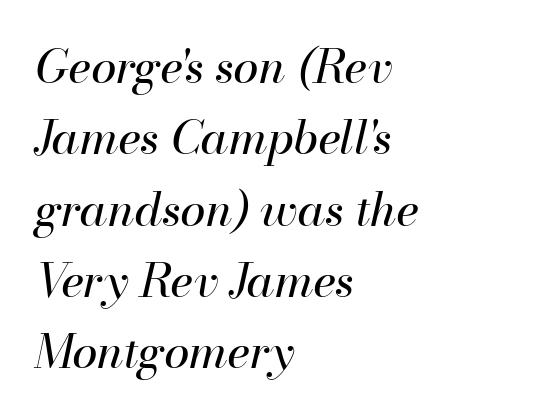
Q: Is the text bold? A: No.
Q: Is the text italic (slanted)? A: Yes, it leans right by about 13 degrees.
Q: Is the text underlined? A: No.
Q: How is the paragraph aligned? A: Left-aligned.
Q: Is the spacing between letters normal or unusually wide? A: Normal.
Q: Is the spacing between lines tight, normal or loose? A: Normal.
Q: Width (condensed, normal, or wide)? A: Normal.
Q: Stroke contrast? A: High.
Q: x-height? A: Small.
Q: Monospaced? A: No.
